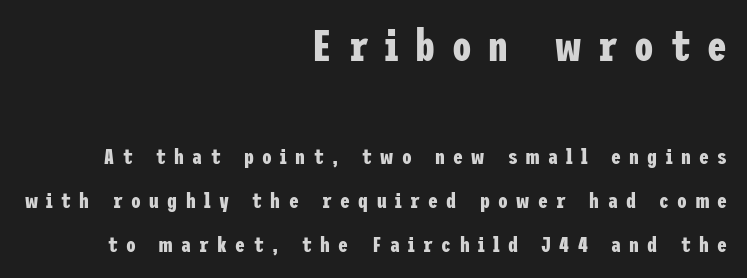
Clear beneath every line of the passage. The more generous point size was reserved for the upper chunk. Unlike a traditional serif, this face leaves its strokes unadorned. Thick stems and heavy bowls — unmistakably bold. There is plenty of visible air inserted between adjacent glyphs. Casual observation: everything's shoved over to the right.
